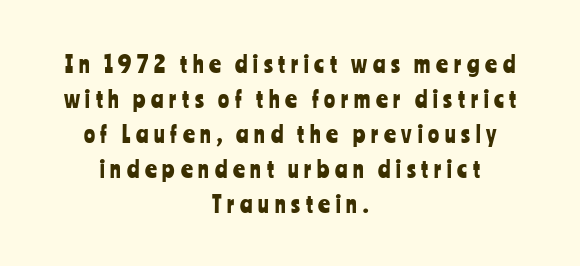
Q: Is the text italic (slanted)? A: No, it is upright.
Q: Is the text underlined? A: No.
Q: How is the paragraph aligned? A: Centered.
Q: Is the spacing between letters normal or unusually wide? A: Unusually wide.
Q: Is the spacing between lines tight, normal or loose? A: Normal.
